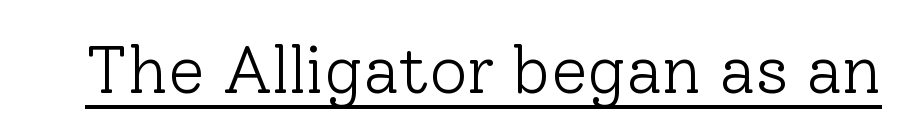
{"serif": "yes", "italic": "no", "bold": "no", "weight": "light", "width": "normal", "stroke_contrast": "low", "x_height": "medium", "monospaced": "no", "underline": "yes", "letter_spacing": "normal", "letter_spacing_em": 0.0, "glyph_px": 66}
